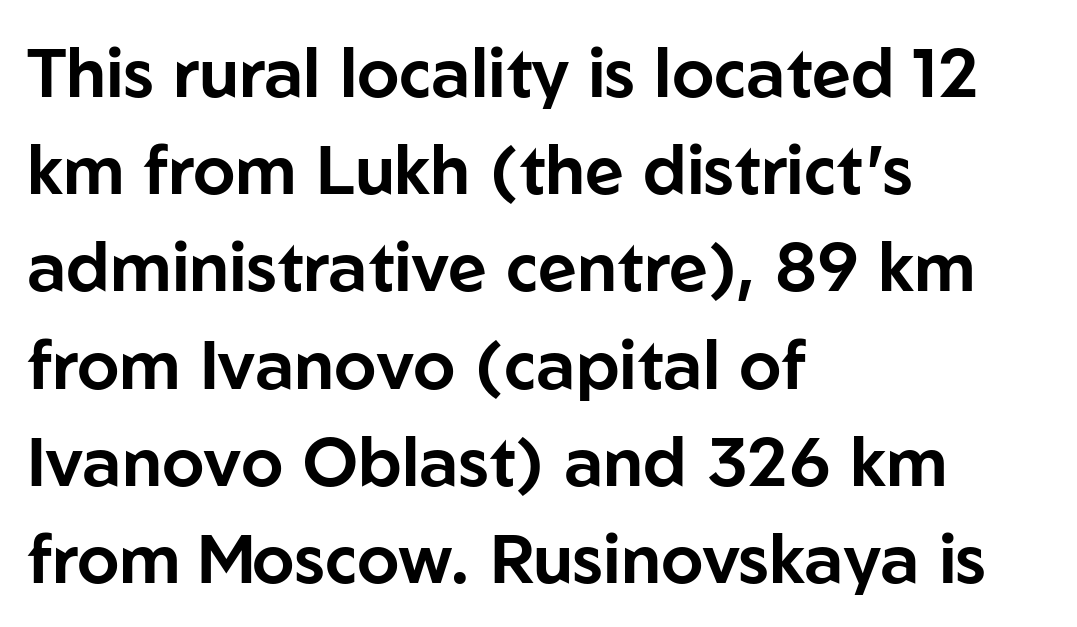
The image shows 68 px sans-serif type, upright; set left-aligned, normal line spacing (1.43x), normal letter spacing, not underlined; low stroke contrast and a medium x-height.
